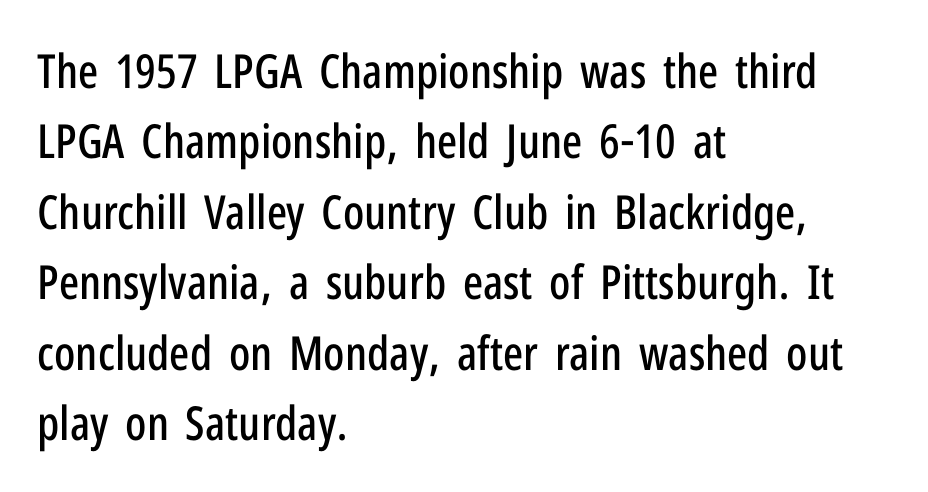
Q: Is the text italic (slanted)? A: No, it is upright.
Q: Is the typeface a serif or a sans-serif typeface? A: Sans-serif.
Q: Is the text underlined? A: No.
Q: How is the paragraph aligned? A: Left-aligned.
Q: Is the spacing between letters normal or unusually wide? A: Normal.
Q: Is the spacing between lines tight, normal or loose? A: Normal.
Q: Width (condensed, normal, or wide)? A: Condensed.
Q: Stroke contrast? A: Low.
Q: x-height? A: Medium.
Q: Monospaced? A: No.
